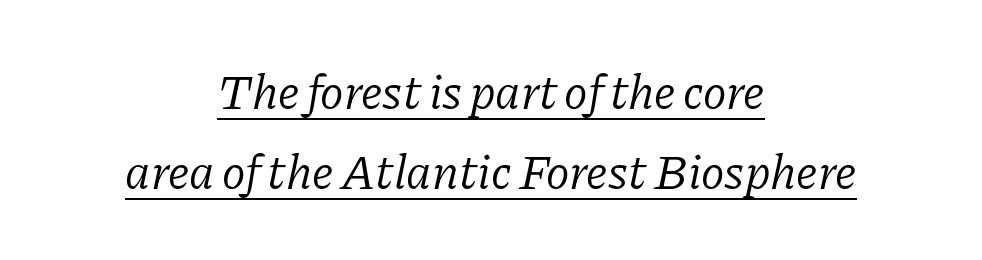
The letters are slanted; this is an italic face. Students, observe the line beneath the letters — that is underlining. The passage shown is typeset with a serif family. Reading down the block, each line starts at a different indent, mirrored at its end. Interline gaps are of average width in this sample. Do the characters align in a grid? No, the font is proportional.
